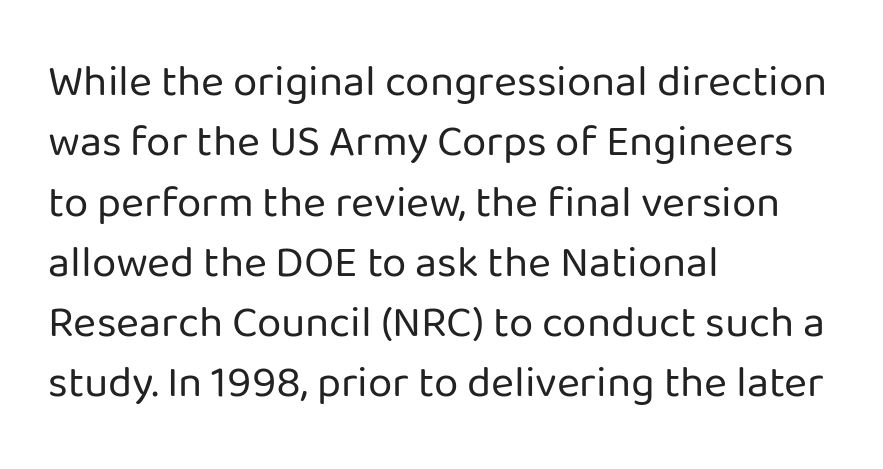
Q: Is the text bold? A: No.
Q: Is the text italic (slanted)? A: No, it is upright.
Q: Is the typeface a serif or a sans-serif typeface? A: Sans-serif.
Q: Is the text underlined? A: No.
Q: How is the paragraph aligned? A: Left-aligned.
Q: Is the spacing between letters normal or unusually wide? A: Normal.
Q: Is the spacing between lines tight, normal or loose? A: Normal.
Q: Width (condensed, normal, or wide)? A: Normal.
Q: Stroke contrast? A: Low.
Q: x-height? A: Medium.
Q: Monospaced? A: No.
